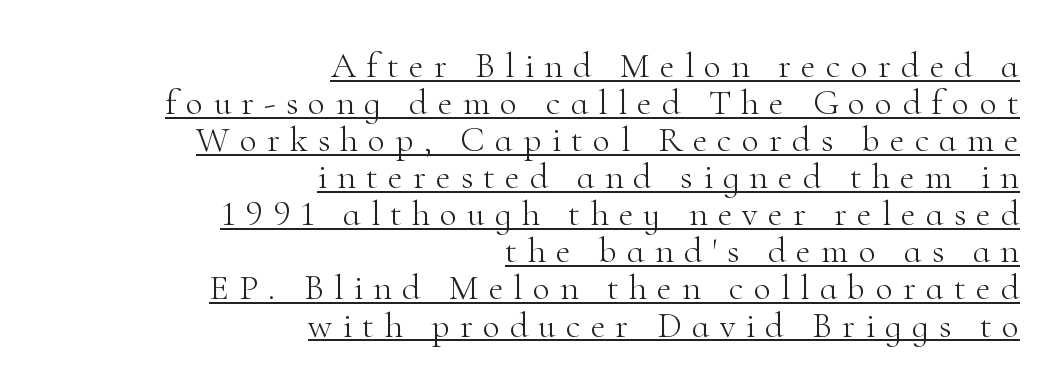
{"serif": "yes", "italic": "no", "bold": "no", "weight": "light", "width": "normal", "stroke_contrast": "high", "x_height": "small", "monospaced": "no", "underline": "yes", "align": "right", "line_spacing": "tight", "line_spacing_ratio": 1.03, "letter_spacing": "wide", "letter_spacing_em": 0.28, "glyph_px": 36}
